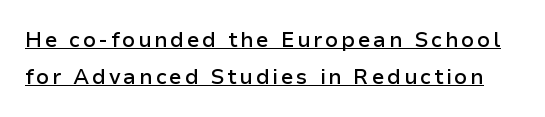
Q: Is the text bold? A: Semi-bold.
Q: Is the text italic (slanted)? A: No, it is upright.
Q: Is the text underlined? A: Yes.
